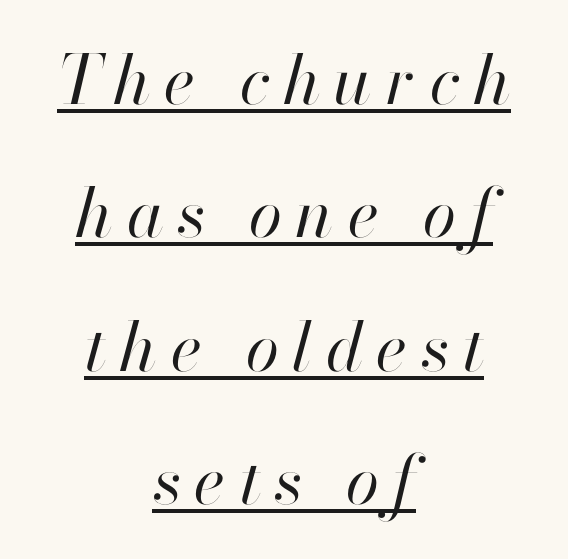
The image shows 68 px regular-weight type, italic (leaning right); set centered, loose line spacing (1.96x), unusually wide letter spacing (+0.2 em), underlined; high stroke contrast and a small x-height.
